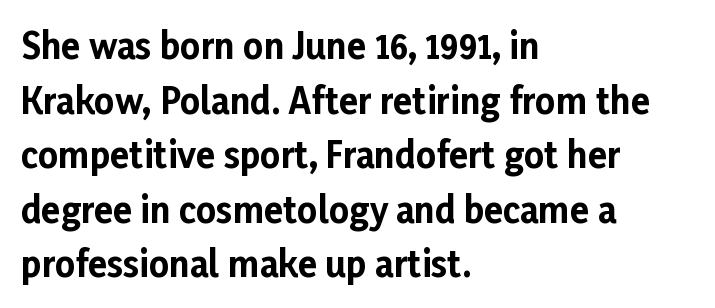
Q: Is the text bold? A: Yes.
Q: Is the text italic (slanted)? A: No, it is upright.
Q: Is the typeface a serif or a sans-serif typeface? A: Sans-serif.
Q: Is the text underlined? A: No.
Q: How is the paragraph aligned? A: Left-aligned.
Q: Is the spacing between letters normal or unusually wide? A: Normal.
Q: Is the spacing between lines tight, normal or loose? A: Normal.
Q: Width (condensed, normal, or wide)? A: Normal.
Q: Stroke contrast? A: Low.
Q: x-height? A: Medium.
Q: Monospaced? A: No.
